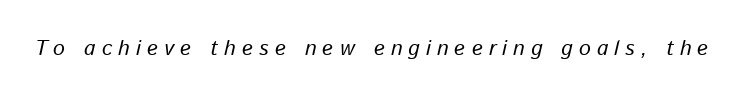
The glyphs look as if they've been sheared to an angle. Stem width sits at or under what a default text font uses. Nobody drew a line under any word here. The horizontal fit of the characters is loose and conspicuously gappy.
